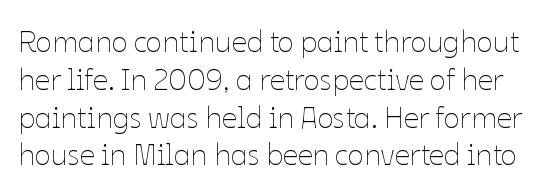
{"italic": "no", "bold": "no", "weight": "thin", "width": "normal", "stroke_contrast": "low", "x_height": "medium", "monospaced": "no", "underline": "no", "line_spacing": "normal", "line_spacing_ratio": 1.26, "letter_spacing": "normal", "letter_spacing_em": 0.0, "glyph_px": 30}
